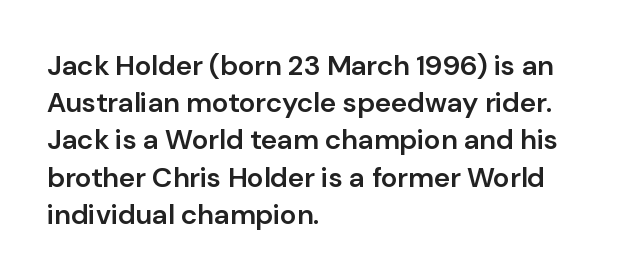
Q: Is the text bold? A: Semi-bold.
Q: Is the text italic (slanted)? A: No, it is upright.
Q: Is the typeface a serif or a sans-serif typeface? A: Sans-serif.
Q: Is the text underlined? A: No.
Q: How is the paragraph aligned? A: Left-aligned.
Q: Is the spacing between letters normal or unusually wide? A: Normal.
Q: Is the spacing between lines tight, normal or loose? A: Normal.
Q: Width (condensed, normal, or wide)? A: Normal.
Q: Stroke contrast? A: Low.
Q: x-height? A: Medium.
Q: Monospaced? A: No.
